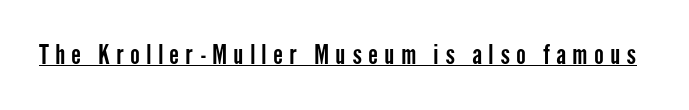
{"italic": "no", "underline": "yes", "letter_spacing": "wide", "letter_spacing_em": 0.24, "glyph_px": 26}
